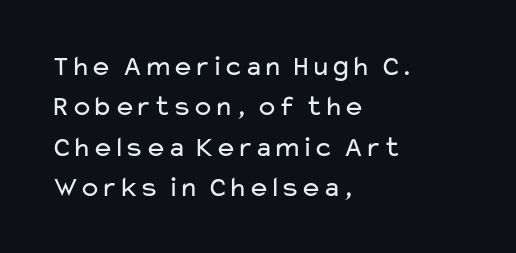
Q: Is the text bold? A: No.
Q: Is the text italic (slanted)? A: No, it is upright.
Q: Is the typeface a serif or a sans-serif typeface? A: Sans-serif.
Q: Is the text underlined? A: No.
Q: How is the paragraph aligned? A: Left-aligned.
Q: Is the spacing between letters normal or unusually wide? A: Normal.
Q: Is the spacing between lines tight, normal or loose? A: Normal.
Q: Width (condensed, normal, or wide)? A: Wide.
Q: Stroke contrast? A: Low.
Q: x-height? A: Medium.
Q: Monospaced? A: No.
